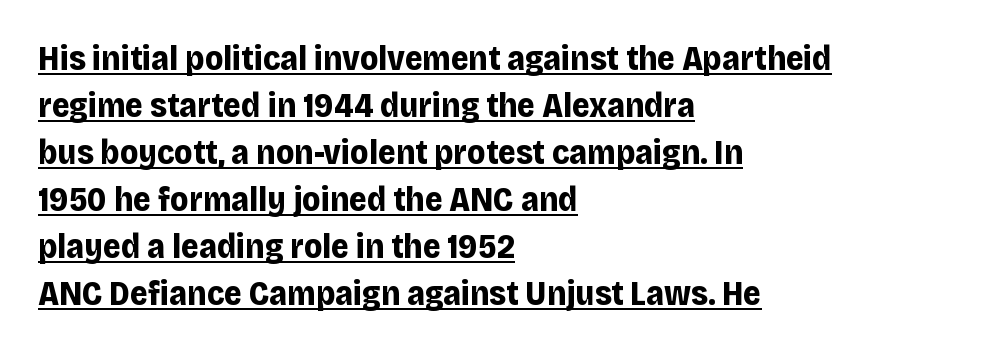
The image shows 34 px bold sans-serif type, upright; set left-aligned, normal line spacing (1.38x), normal letter spacing, underlined; low stroke contrast and a large x-height.
